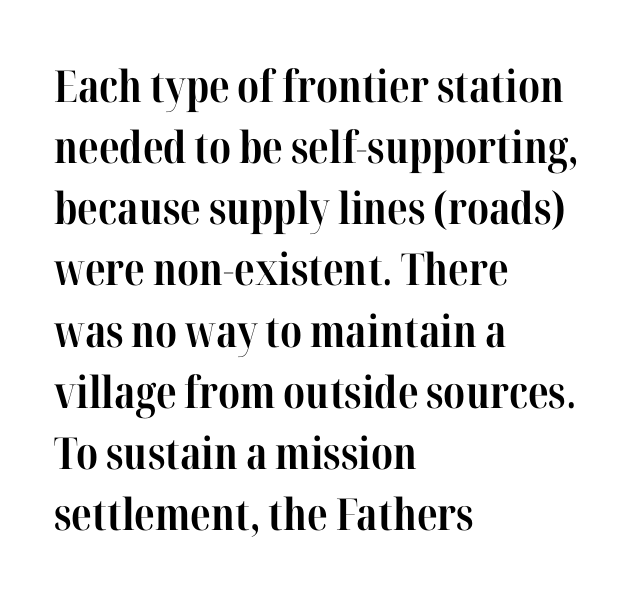
The image shows 44 px bold, condensed serif type, upright; set left-aligned, normal line spacing (1.39x), normal letter spacing, not underlined; high stroke contrast and a medium x-height.
